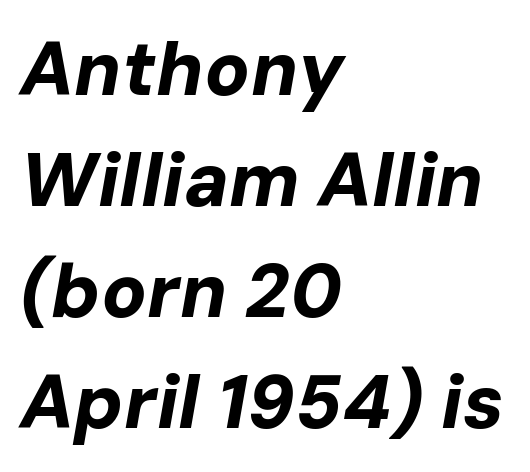
Q: Is the text bold? A: Yes.
Q: Is the text italic (slanted)? A: Yes, it leans right by about 10 degrees.
Q: Is the text underlined? A: No.
Q: How is the paragraph aligned? A: Left-aligned.
Q: Is the spacing between letters normal or unusually wide? A: Normal.
Q: Is the spacing between lines tight, normal or loose? A: Normal.
Q: Width (condensed, normal, or wide)? A: Normal.
Q: Stroke contrast? A: Low.
Q: x-height? A: Medium.
Q: Monospaced? A: No.
